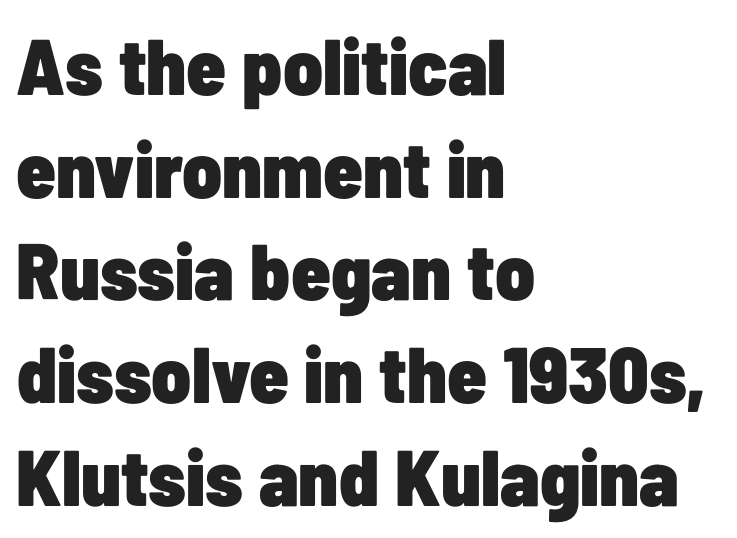
Q: Is the text bold? A: Yes.
Q: Is the text italic (slanted)? A: No, it is upright.
Q: Is the typeface a serif or a sans-serif typeface? A: Sans-serif.
Q: Is the text underlined? A: No.
Q: How is the paragraph aligned? A: Left-aligned.
Q: Is the spacing between letters normal or unusually wide? A: Normal.
Q: Is the spacing between lines tight, normal or loose? A: Normal.
Q: Width (condensed, normal, or wide)? A: Condensed.
Q: Stroke contrast? A: Low.
Q: x-height? A: Medium.
Q: Monospaced? A: No.
